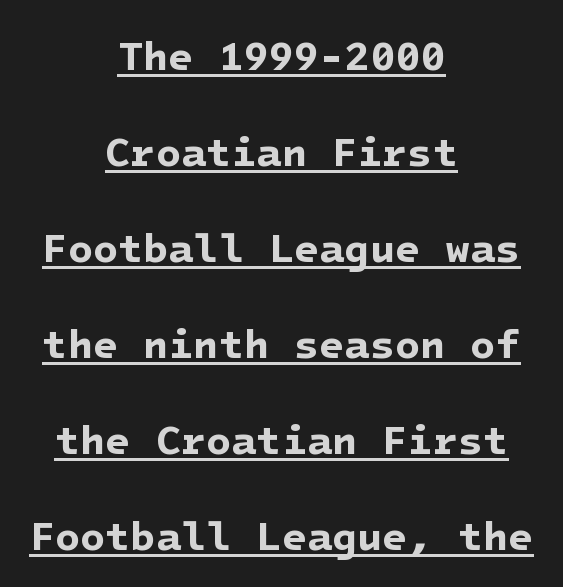
Q: Is the text bold? A: Yes.
Q: Is the typeface a serif or a sans-serif typeface? A: Sans-serif.
Q: Is the text underlined? A: Yes.
Q: How is the paragraph aligned? A: Centered.
Q: Is the spacing between letters normal or unusually wide? A: Normal.
Q: Is the spacing between lines tight, normal or loose? A: Loose.
Q: Width (condensed, normal, or wide)? A: Normal.
Q: Stroke contrast? A: Low.
Q: x-height? A: Medium.
